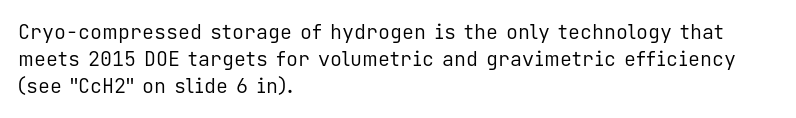
Q: Is the text bold? A: No.
Q: Is the text italic (slanted)? A: No, it is upright.
Q: Is the text underlined? A: No.
Q: How is the paragraph aligned? A: Left-aligned.
Q: Is the spacing between letters normal or unusually wide? A: Normal.
Q: Is the spacing between lines tight, normal or loose? A: Normal.
